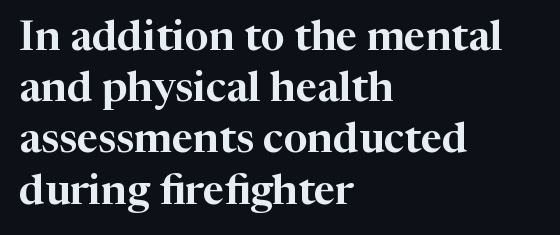
Caption: multi-line text, flush left, ragged right. The designer went with a serif here, giving each stem small feet. The face used here is rendered with its standard letterfit. The letters advance in unequal steps, a hallmark of proportional type. Italic: no, the glyphs are upright roman. Lines of text with bare space underneath.
